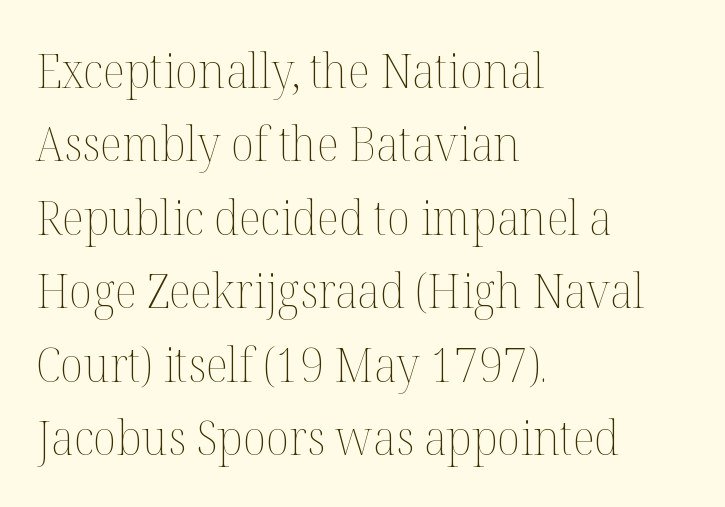
Has an underline been added? It has not. These lines were composed using upright roman letters. The strokes are not fattened; the text isn't bold. Normally led — the rows are evenly, conventionally spaced. All the whitespace from short lines collects on the right. Glyph-to-glyph distance matches everyday printed text.
